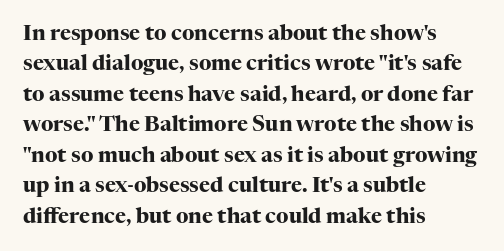
{"italic": "no", "bold": "yes", "underline": "no", "align": "left", "line_spacing": "normal", "line_spacing_ratio": 1.45, "letter_spacing": "normal", "letter_spacing_em": 0.0, "glyph_px": 21}
